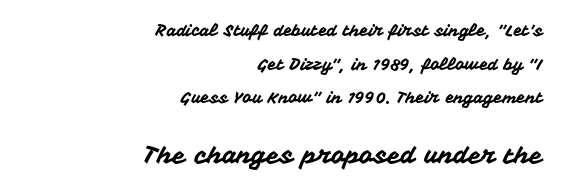
The image shows 24 px text type; set right-aligned, loose line spacing (2.1x), normal letter spacing, not underlined; the second (bottom) block is 1.5x larger.
